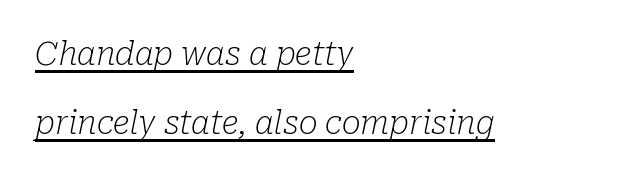
Q: Is the text bold? A: No.
Q: Is the text italic (slanted)? A: Yes, it leans right by about 10 degrees.
Q: Is the typeface a serif or a sans-serif typeface? A: Serif.
Q: Is the text underlined? A: Yes.
Q: How is the paragraph aligned? A: Left-aligned.
Q: Is the spacing between letters normal or unusually wide? A: Normal.
Q: Is the spacing between lines tight, normal or loose? A: Loose.
Q: Width (condensed, normal, or wide)? A: Normal.
Q: Stroke contrast? A: Low.
Q: x-height? A: Medium.
Q: Monospaced? A: No.
